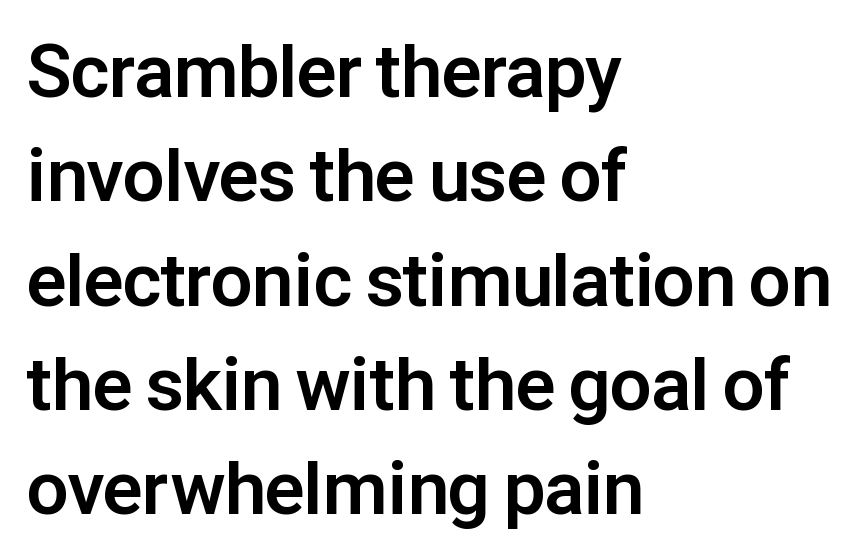
Letterform terminals end flat and unadorned throughout the passage. Each letter keeps its own natural width here, so spacing adapts to shape. Each row of text sits above clean, open space. The lettering holds an erect, upright posture throughout.
